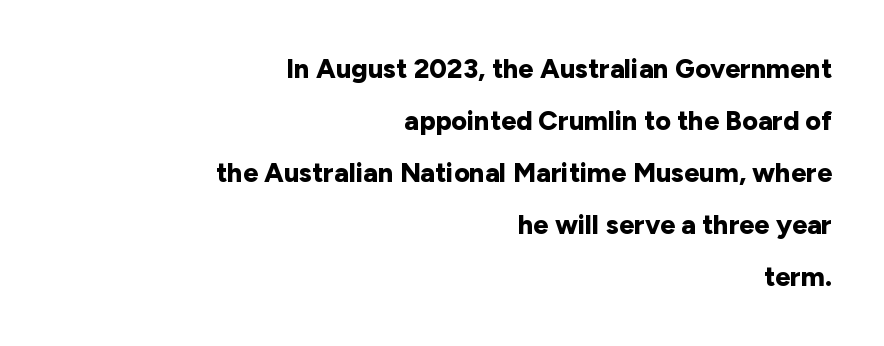
Q: Is the text bold? A: Yes.
Q: Is the text italic (slanted)? A: No, it is upright.
Q: Is the text underlined? A: No.
Q: How is the paragraph aligned? A: Right-aligned.
Q: Is the spacing between letters normal or unusually wide? A: Normal.
Q: Is the spacing between lines tight, normal or loose? A: Loose.
